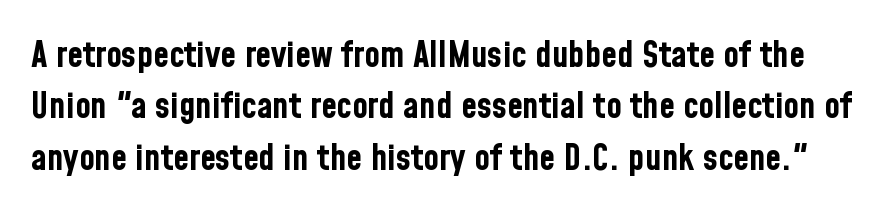
Whoever set this chose a conventional vertical rhythm. Posture: upright roman. The glyphs in this specimen are sans serif. Character widths vary here, with narrow letters taking less room than wide ones. Does the weight exceed regular? Yes, all the way to bold. Honestly, there is no underline to notice here at all.
